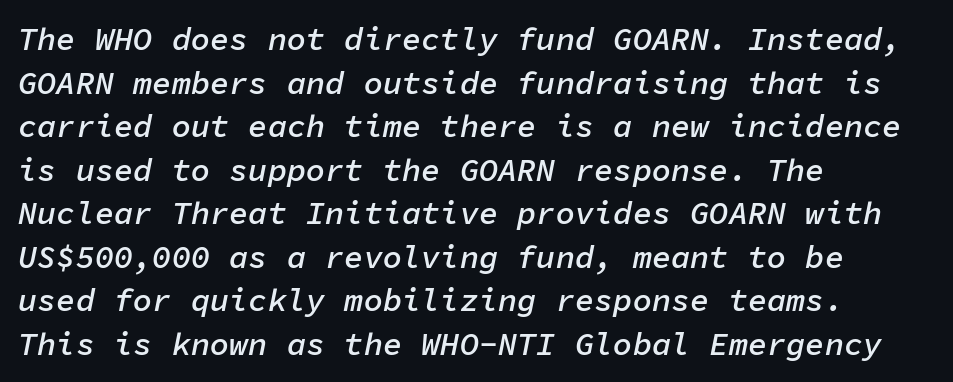
The image shows 32 px semibold type, italic (leaning right), monospaced; set left-aligned, normal line spacing (1.36x), normal letter spacing, not underlined; low stroke contrast and a medium x-height.
